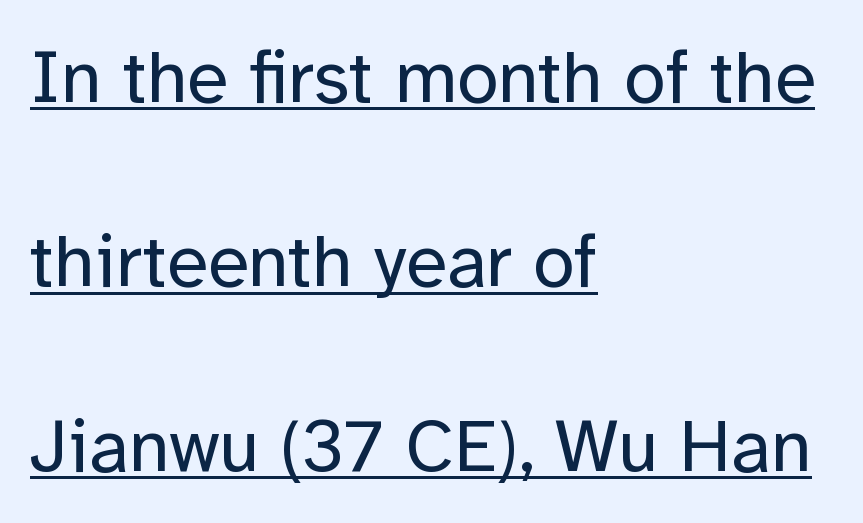
The face used here is proportionally spaced, like ordinary book or web type. Weight: regular or lighter. The vertical gap from one line to the next is large. This is roman type, the default non-slanted kind. Underlined type.
